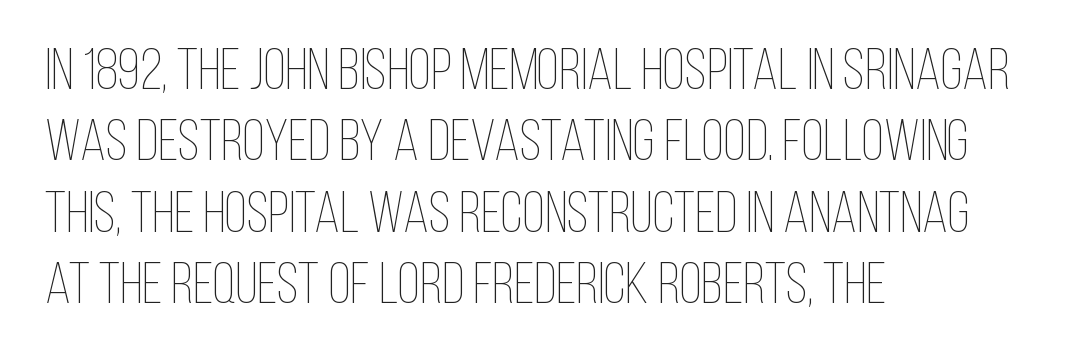
Q: Is the text bold? A: No.
Q: Is the text italic (slanted)? A: No, it is upright.
Q: Is the text underlined? A: No.
Q: How is the paragraph aligned? A: Left-aligned.
Q: Is the spacing between letters normal or unusually wide? A: Normal.
Q: Width (condensed, normal, or wide)? A: Condensed.
Q: Stroke contrast? A: Low.
Q: x-height? A: Large.
Q: Monospaced? A: No.
